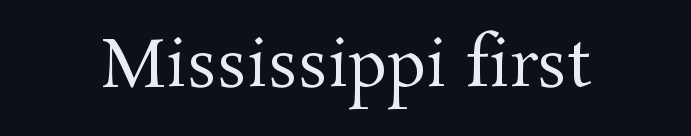
{"serif": "yes", "italic": "no", "bold": "no", "weight": "regular", "width": "normal", "stroke_contrast": "medium", "x_height": "medium", "monospaced": "no", "underline": "no", "letter_spacing": "normal", "letter_spacing_em": 0.0, "glyph_px": 65}
